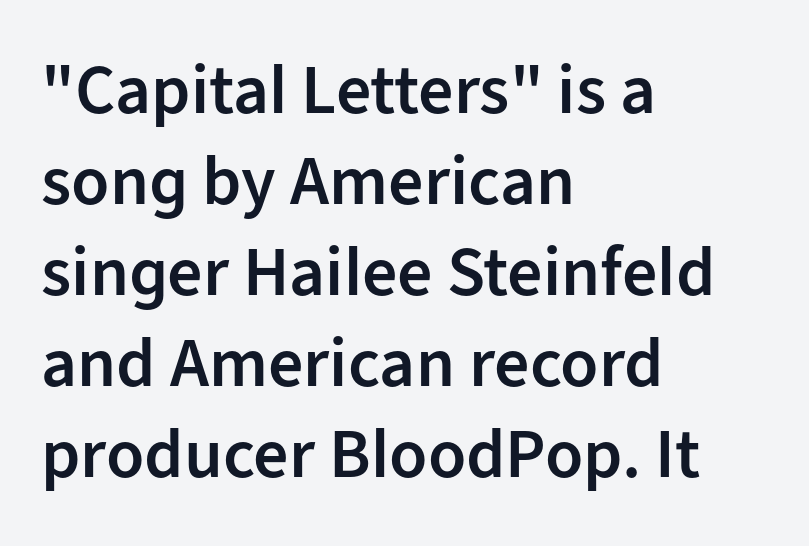
The image shows 70 px semibold sans-serif type, upright; set left-aligned, normal line spacing (1.3x), normal letter spacing, not underlined; low stroke contrast and a medium x-height.
